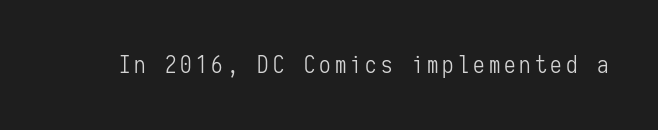
Q: Is the text bold? A: No.
Q: Is the text italic (slanted)? A: No, it is upright.
Q: Is the text underlined? A: No.
